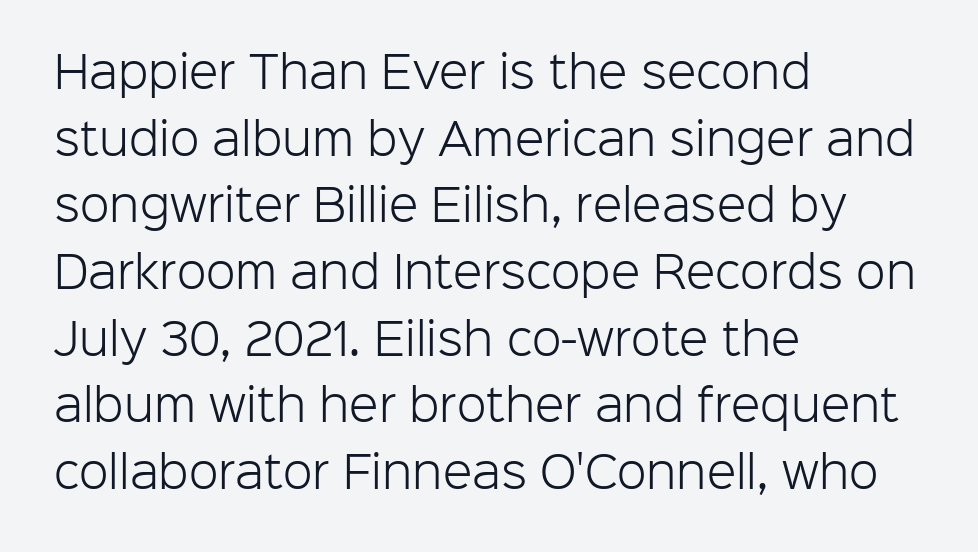
{"serif": "no", "italic": "no", "bold": "no", "weight": "light", "width": "normal", "stroke_contrast": "low", "x_height": "medium", "monospaced": "no", "underline": "no", "align": "left", "line_spacing": "normal", "line_spacing_ratio": 1.55, "letter_spacing": "normal", "letter_spacing_em": 0.0, "glyph_px": 43}
